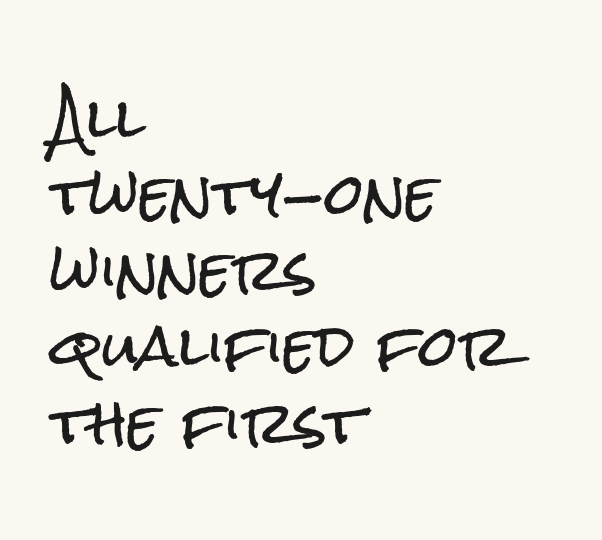
Q: Is the text italic (slanted)? A: No, it is upright.
Q: Is the typeface a serif or a sans-serif typeface? A: Sans-serif.
Q: Is the text underlined? A: No.
Q: How is the paragraph aligned? A: Left-aligned.
Q: Is the spacing between letters normal or unusually wide? A: Normal.
Q: Is the spacing between lines tight, normal or loose? A: Normal.
Q: Width (condensed, normal, or wide)? A: Condensed.
Q: Stroke contrast? A: Low.
Q: x-height? A: Medium.
Q: Monospaced? A: No.
